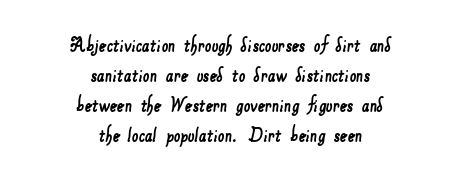
{"underline": "no", "align": "center", "line_spacing": "normal", "line_spacing_ratio": 1.31, "letter_spacing": "normal", "letter_spacing_em": 0.0, "glyph_px": 23}
